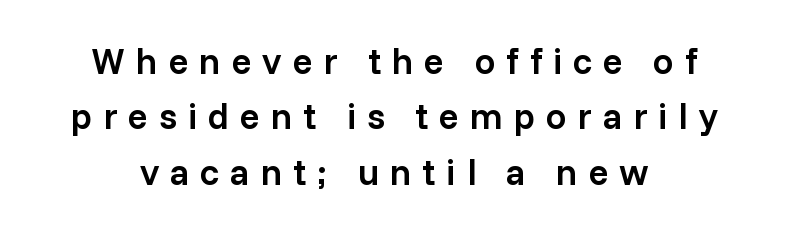
Q: Is the text bold? A: Semi-bold.
Q: Is the text italic (slanted)? A: No, it is upright.
Q: Is the typeface a serif or a sans-serif typeface? A: Sans-serif.
Q: Is the text underlined? A: No.
Q: How is the paragraph aligned? A: Centered.
Q: Is the spacing between letters normal or unusually wide? A: Unusually wide.
Q: Is the spacing between lines tight, normal or loose? A: Normal.
Q: Width (condensed, normal, or wide)? A: Normal.
Q: Stroke contrast? A: Low.
Q: x-height? A: Medium.
Q: Monospaced? A: No.
